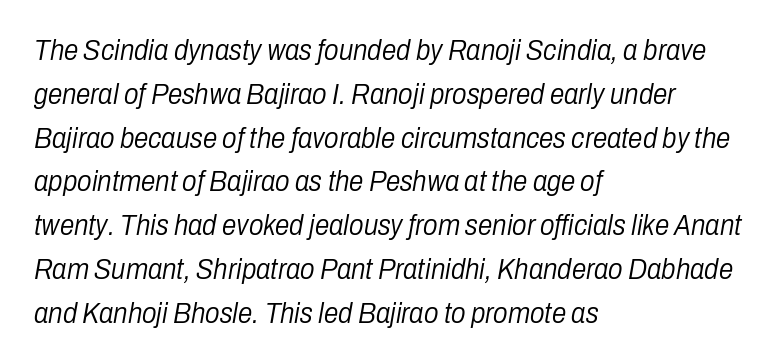
Q: Is the text bold? A: No.
Q: Is the text italic (slanted)? A: Yes, it leans right by about 10 degrees.
Q: Is the text underlined? A: No.
Q: How is the paragraph aligned? A: Left-aligned.
Q: Is the spacing between letters normal or unusually wide? A: Normal.
Q: Is the spacing between lines tight, normal or loose? A: Normal.
Q: Width (condensed, normal, or wide)? A: Condensed.
Q: Stroke contrast? A: Low.
Q: x-height? A: Medium.
Q: Monospaced? A: No.
